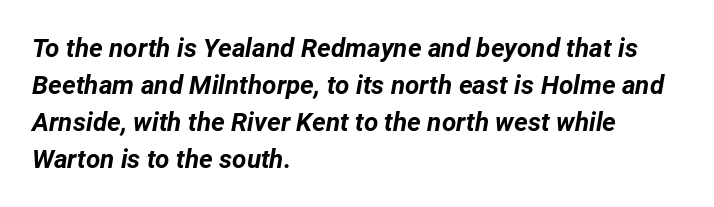
The paragraph shown leans on its left margin. Compared with an ordinary text face, these strokes are far heavier — a full bold. The block of text has a typical density, with ordinary space between rows. Bare-footed words on every line.
